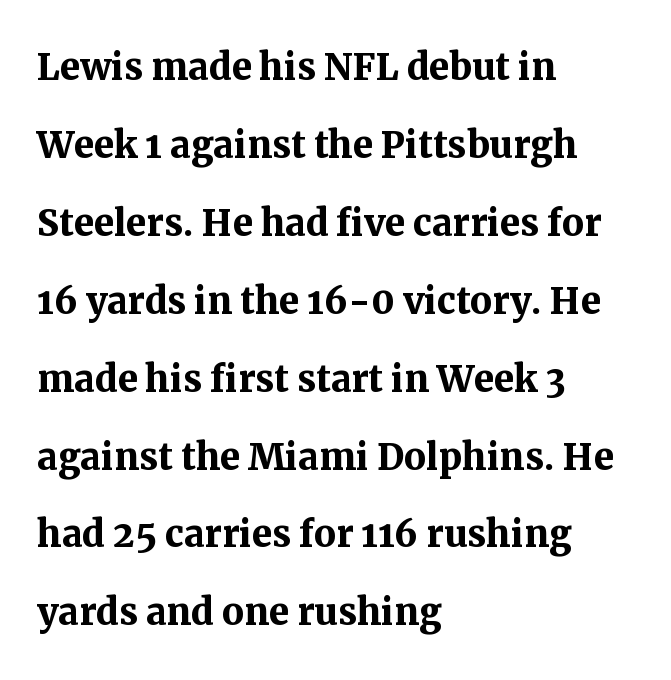
Q: Is the text bold? A: Yes.
Q: Is the text italic (slanted)? A: No, it is upright.
Q: Is the typeface a serif or a sans-serif typeface? A: Serif.
Q: Is the text underlined? A: No.
Q: How is the paragraph aligned? A: Left-aligned.
Q: Is the spacing between letters normal or unusually wide? A: Normal.
Q: Is the spacing between lines tight, normal or loose? A: Normal.
Q: Width (condensed, normal, or wide)? A: Normal.
Q: Stroke contrast? A: Medium.
Q: x-height? A: Medium.
Q: Monospaced? A: No.
